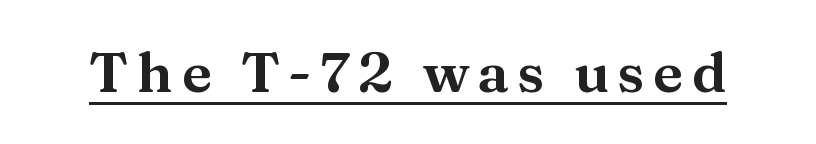
Q: Is the text italic (slanted)? A: No, it is upright.
Q: Is the typeface a serif or a sans-serif typeface? A: Serif.
Q: Is the text underlined? A: Yes.
Q: Width (condensed, normal, or wide)? A: Wide.
Q: Stroke contrast? A: Medium.
Q: x-height? A: Medium.
Q: Monospaced? A: No.
